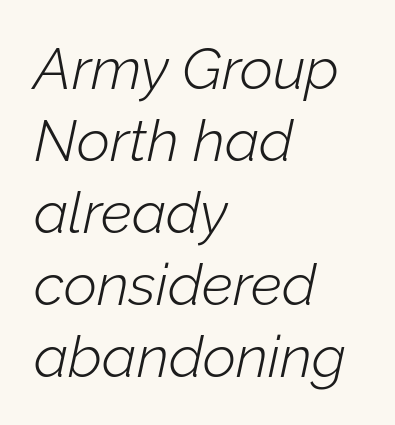
The words here are not underlined. The compositor pushed each line to the left boundary. You could call the tracking neutral — neither tight nor loose. The typeface has the unassuming heft of standard copy or less.
